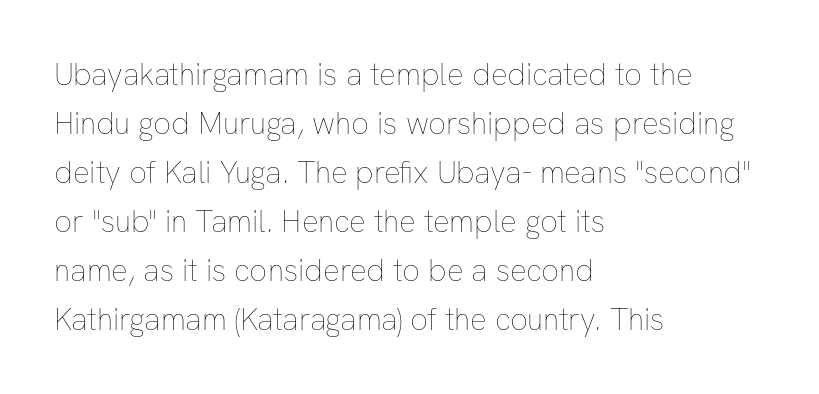
What's the leading like? Ordinary, nothing unusual. Every stem runs plumb, perpendicular to the baseline. Weight: regular or lighter. Character widths vary here, with narrow letters taking less room than wide ones. The tracking reads as untouched default to a designer's eye.
